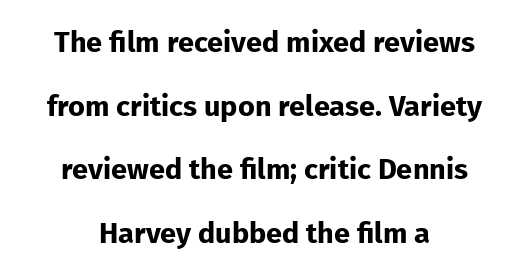
{"serif": "no", "italic": "no", "bold": "yes", "weight": "bold", "width": "normal", "stroke_contrast": "low", "x_height": "medium", "monospaced": "no", "underline": "no", "align": "center", "line_spacing": "loose", "line_spacing_ratio": 2.19, "letter_spacing": "normal", "letter_spacing_em": 0.0, "glyph_px": 29}
